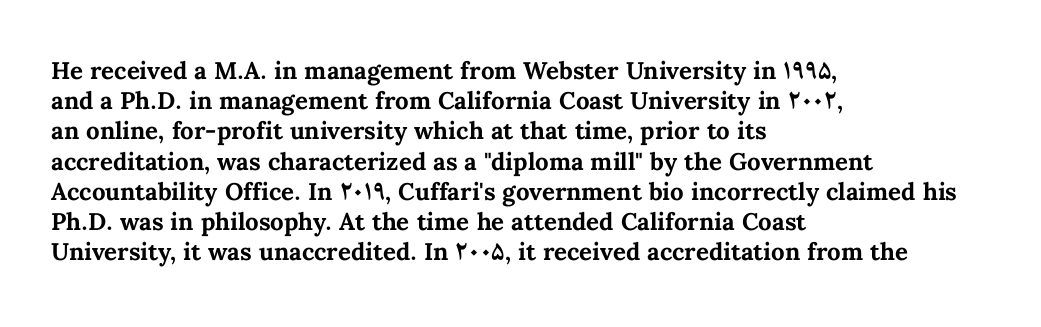
Q: Is the text bold? A: Yes.
Q: Is the text italic (slanted)? A: No, it is upright.
Q: Is the text underlined? A: No.
Q: How is the paragraph aligned? A: Left-aligned.
Q: Is the spacing between letters normal or unusually wide? A: Normal.
Q: Is the spacing between lines tight, normal or loose? A: Normal.
